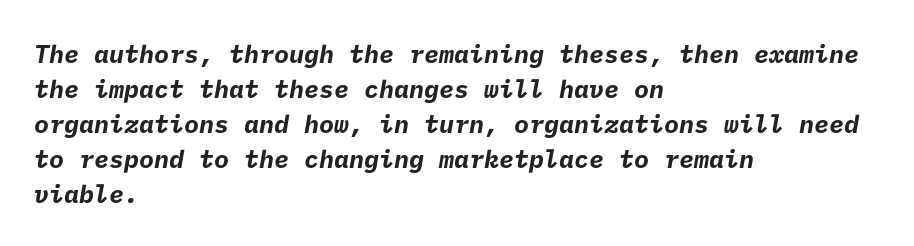
{"bold": "yes", "underline": "no", "align": "left", "line_spacing": "normal", "line_spacing_ratio": 1.4, "letter_spacing": "normal", "letter_spacing_em": 0.0, "glyph_px": 25}
